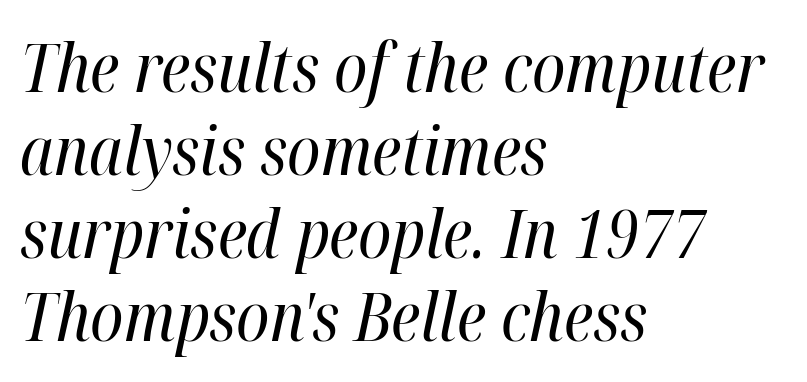
{"italic": "yes", "lean": "right", "slant_degrees": 12, "bold": "no", "weight": "regular", "width": "condensed", "stroke_contrast": "high", "x_height": "medium", "monospaced": "no", "underline": "no", "align": "left", "line_spacing_ratio": 1.24, "letter_spacing": "normal", "letter_spacing_em": 0.0, "glyph_px": 67}
